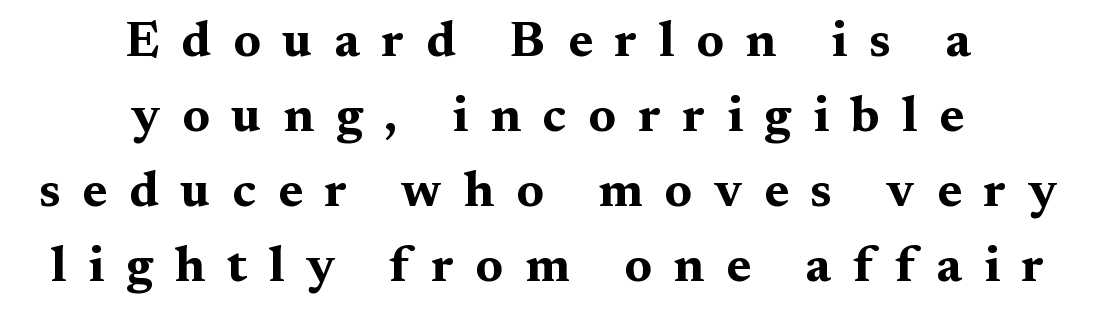
{"serif": "yes", "italic": "no", "bold": "yes", "weight": "bold", "width": "wide", "stroke_contrast": "medium", "x_height": "medium", "monospaced": "no", "underline": "no", "align": "center", "line_spacing": "normal", "line_spacing_ratio": 1.5, "letter_spacing": "wide", "letter_spacing_em": 0.44, "glyph_px": 50}
